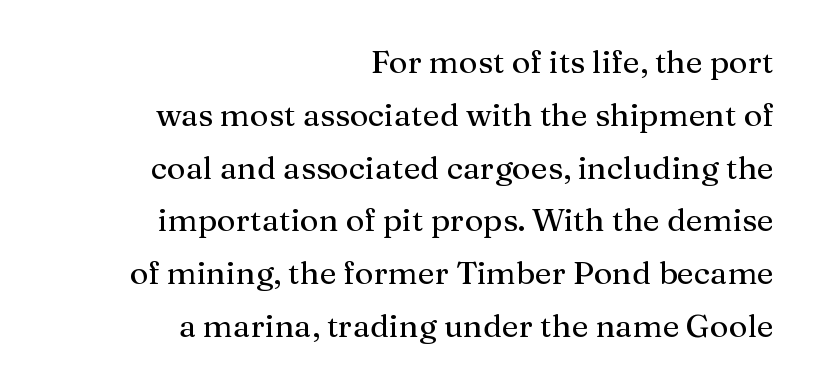
{"serif": "yes", "italic": "no", "width": "normal", "stroke_contrast": "medium", "x_height": "medium", "monospaced": "no", "underline": "no", "align": "right", "line_spacing": "normal", "line_spacing_ratio": 1.65, "letter_spacing": "normal", "letter_spacing_em": 0.0, "glyph_px": 32}
